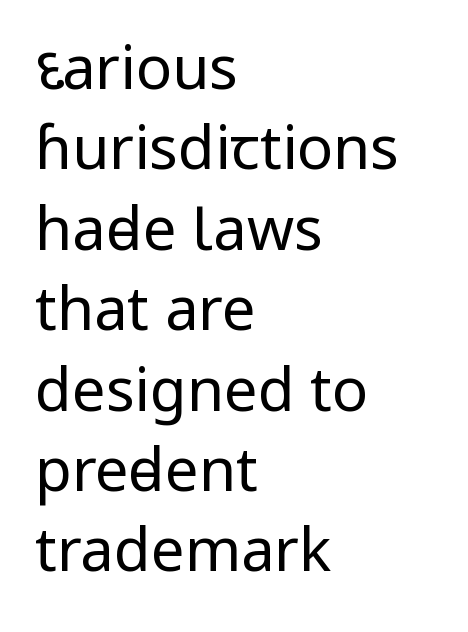
Q: Is the text bold? A: No.
Q: Is the text italic (slanted)? A: No, it is upright.
Q: Is the typeface a serif or a sans-serif typeface? A: Sans-serif.
Q: Is the text underlined? A: No.
Q: How is the paragraph aligned? A: Left-aligned.
Q: Is the spacing between letters normal or unusually wide? A: Normal.
Q: Is the spacing between lines tight, normal or loose? A: Normal.
Q: Width (condensed, normal, or wide)? A: Condensed.
Q: Stroke contrast? A: Low.
Q: x-height? A: Large.
Q: Monospaced? A: No.
